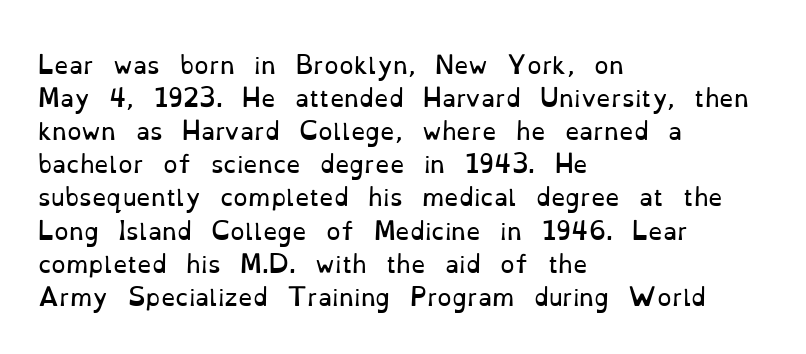
{"italic": "no", "bold": "no", "underline": "no", "align": "left", "line_spacing": "normal", "line_spacing_ratio": 1.44, "letter_spacing": "normal", "letter_spacing_em": 0.0, "glyph_px": 23}
